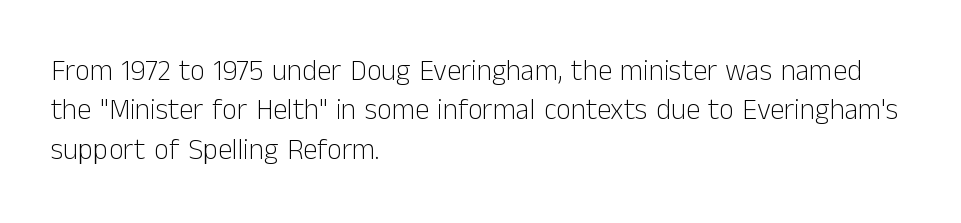
The string is rendered with underlining switched off. Summary of vertical rhythm: regular, with standard interline spacing. Typographically, this falls in the sans-serif category. Typeset ragged right — the left edge is the straight one.
